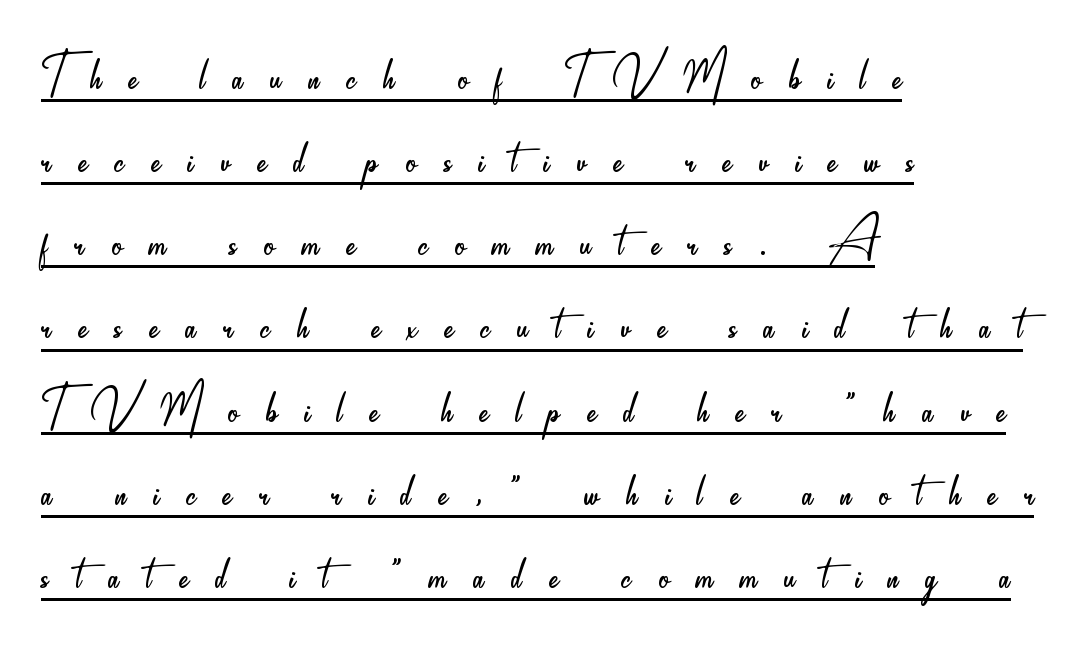
{"serif": "no", "bold": "no", "weight": "light", "width": "condensed", "stroke_contrast": "low", "x_height": "small", "monospaced": "no", "underline": "yes", "align": "left", "line_spacing": "normal", "line_spacing_ratio": 1.26, "letter_spacing": "wide", "letter_spacing_em": 0.41, "glyph_px": 66}
